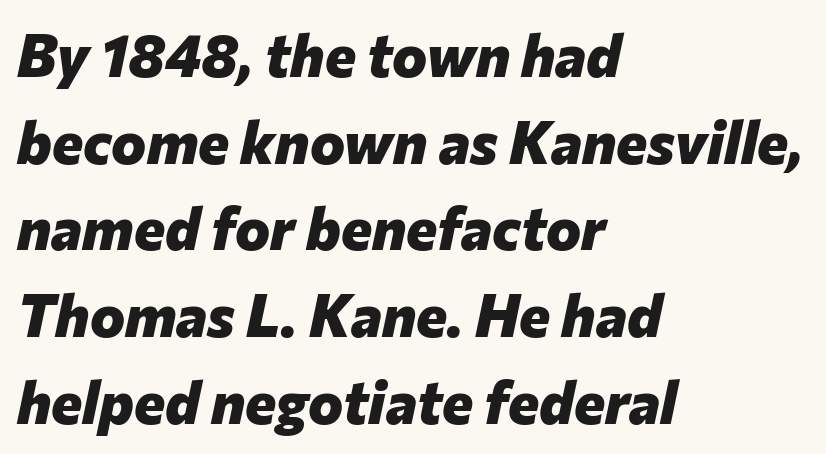
You could not count columns in this text — the font is proportionally spaced. The designer left line spacing at the default. Horizontal alignment here is leftward, the default for most running prose. The glyphs look as if they've been sheared to an angle. Lines of text with bare space underneath. The face used here is rendered with its standard letterfit.
